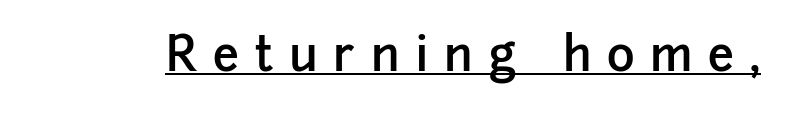
The image shows 47 px semibold sans-serif type, upright; set unusually wide letter spacing (+0.34 em), underlined; low stroke contrast and a medium x-height.
